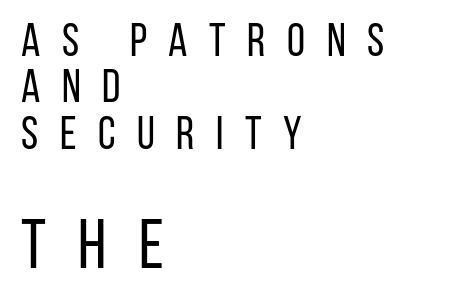
Here the designer chose a conventional face with non-uniform glyph widths. The passage shown is not bold in any degree. Check the space under the baseline: it is left empty. Visually the block forms a straight wall on the left and a jagged coastline on the right. Posture: upright roman. If you squint, the bottom block still reads clearly — it's the larger of the two.
